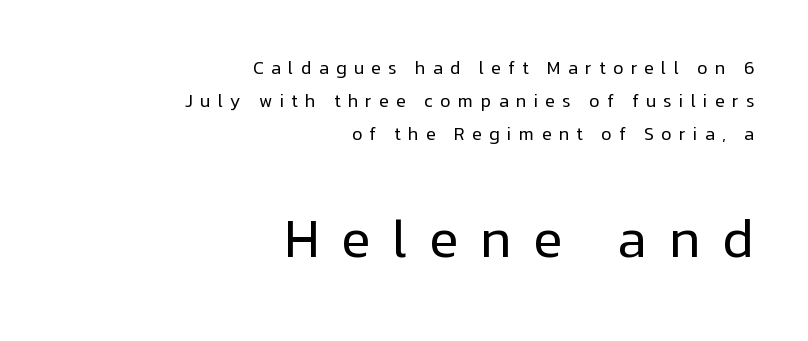
{"serif": "no", "italic": "no", "bold": "no", "weight": "regular", "width": "normal", "stroke_contrast": "low", "x_height": "medium", "monospaced": "no", "underline": "no", "align": "right", "line_spacing_ratio": 1.84, "letter_spacing": "wide", "letter_spacing_em": 0.4, "larger_block": "second", "size_ratio": 3.0, "glyph_px": 54}
